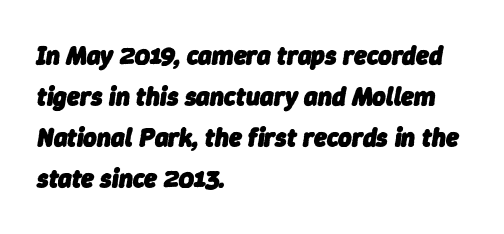
{"italic": "yes", "lean": "right", "slant_degrees": 9, "bold": "yes", "underline": "no", "align": "left", "line_spacing": "normal", "line_spacing_ratio": 1.58, "letter_spacing": "normal", "letter_spacing_em": 0.0, "glyph_px": 26}
